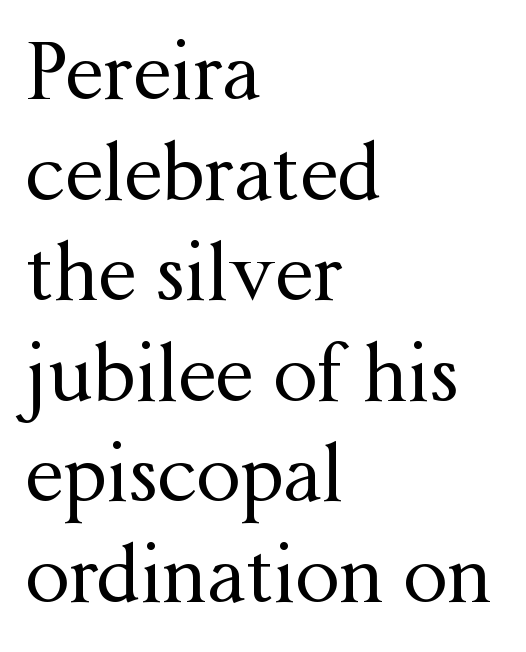
Tracking value appears to be zero — textbook default spacing. Honestly, there is no underline to notice here at all. Compared with a centered layout, this one pins lines to the left instead. Do the characters align in a grid? No, the font is proportional. Small tapered or slab feet sit at the stroke ends, so this counts as serif.
